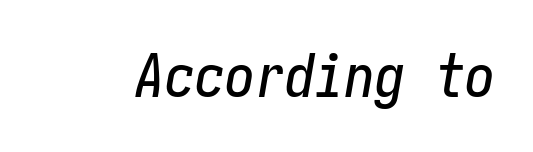
{"italic": "yes", "lean": "right", "slant_degrees": 10, "width": "condensed", "stroke_contrast": "low", "x_height": "medium", "underline": "no", "letter_spacing": "normal", "letter_spacing_em": 0.0, "glyph_px": 60}
